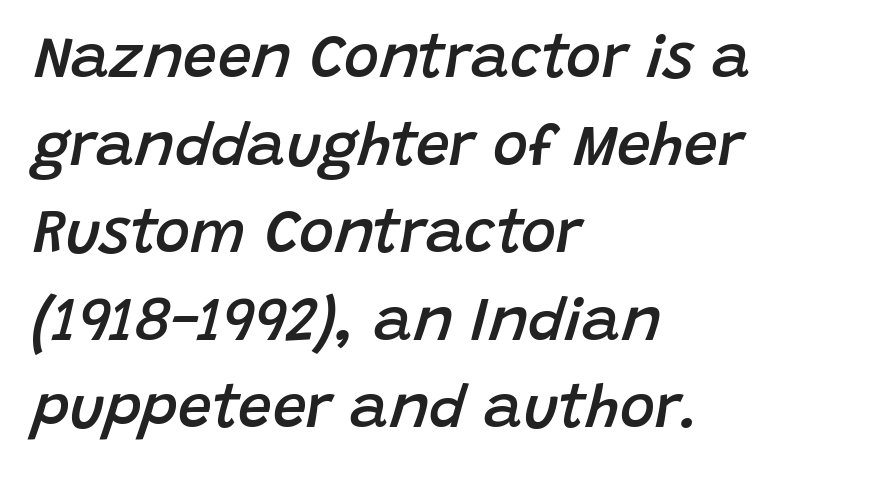
The image shows 60 px semibold type, italic (leaning right); set left-aligned, normal line spacing (1.46x), normal letter spacing, not underlined; low stroke contrast and a large x-height.
